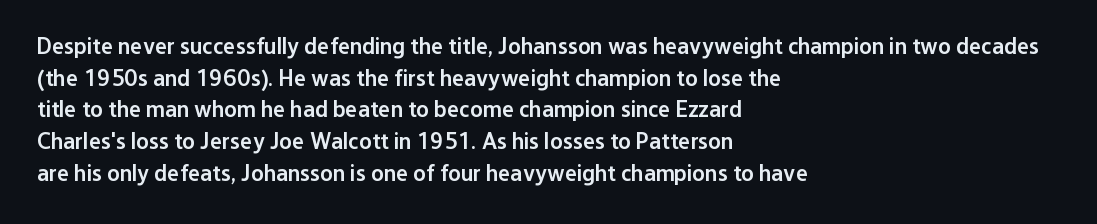
Q: Is the text bold? A: Semi-bold.
Q: Is the text italic (slanted)? A: No, it is upright.
Q: Is the text underlined? A: No.
Q: How is the paragraph aligned? A: Left-aligned.
Q: Is the spacing between letters normal or unusually wide? A: Normal.
Q: Is the spacing between lines tight, normal or loose? A: Normal.
